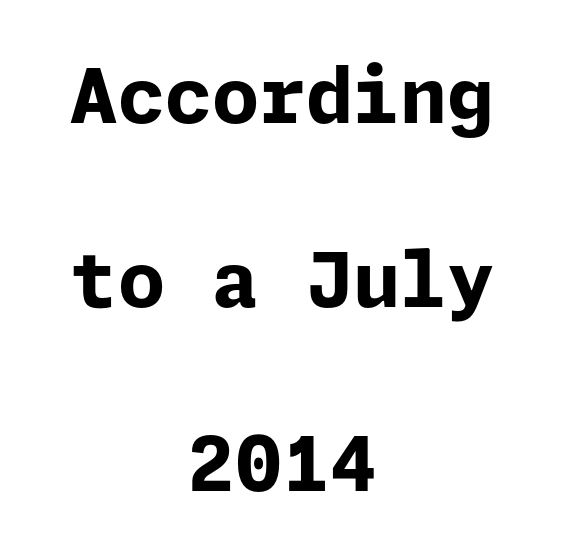
The image shows 76 px bold sans-serif type, upright; set centered, loose line spacing (2.42x), normal letter spacing, not underlined; low stroke contrast and a medium x-height.
